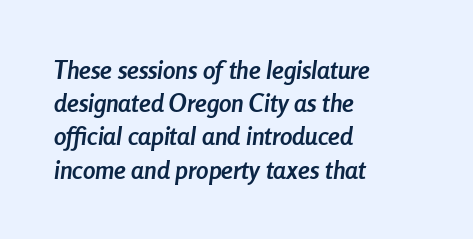
{"italic": "yes", "lean": "right", "slant_degrees": 8, "bold": "yes", "underline": "no", "align": "left", "line_spacing": "normal", "line_spacing_ratio": 1.33, "letter_spacing": "normal", "letter_spacing_em": 0.0, "glyph_px": 25}
